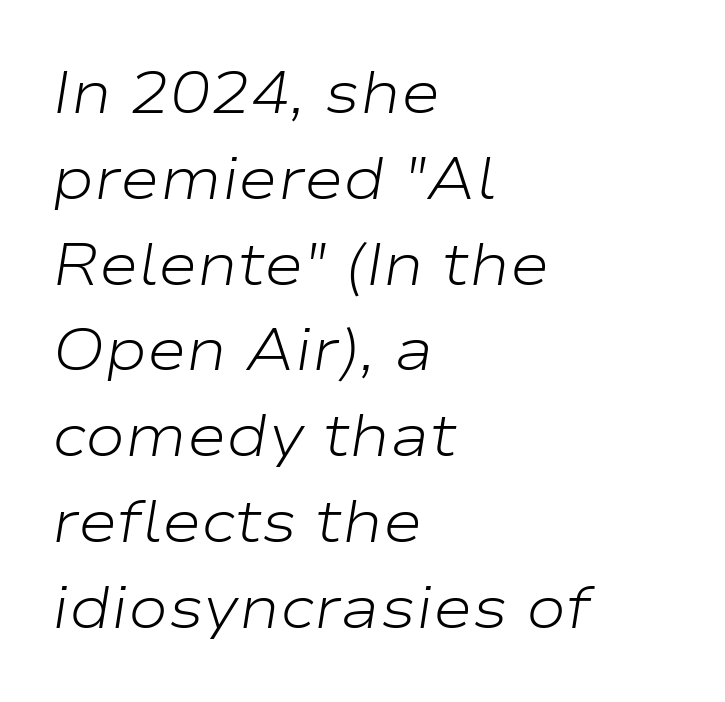
Q: Is the text bold? A: No.
Q: Is the text italic (slanted)? A: Yes, it leans right by about 9 degrees.
Q: Is the text underlined? A: No.
Q: How is the paragraph aligned? A: Left-aligned.
Q: Is the spacing between letters normal or unusually wide? A: Normal.
Q: Is the spacing between lines tight, normal or loose? A: Normal.
Q: Width (condensed, normal, or wide)? A: Wide.
Q: Stroke contrast? A: Low.
Q: x-height? A: Medium.
Q: Monospaced? A: No.
